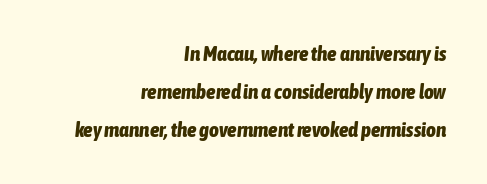
Q: Is the text bold? A: Yes.
Q: Is the text italic (slanted)? A: Yes, it leans right by about 6 degrees.
Q: Is the text underlined? A: No.
Q: How is the paragraph aligned? A: Right-aligned.
Q: Is the spacing between letters normal or unusually wide? A: Normal.
